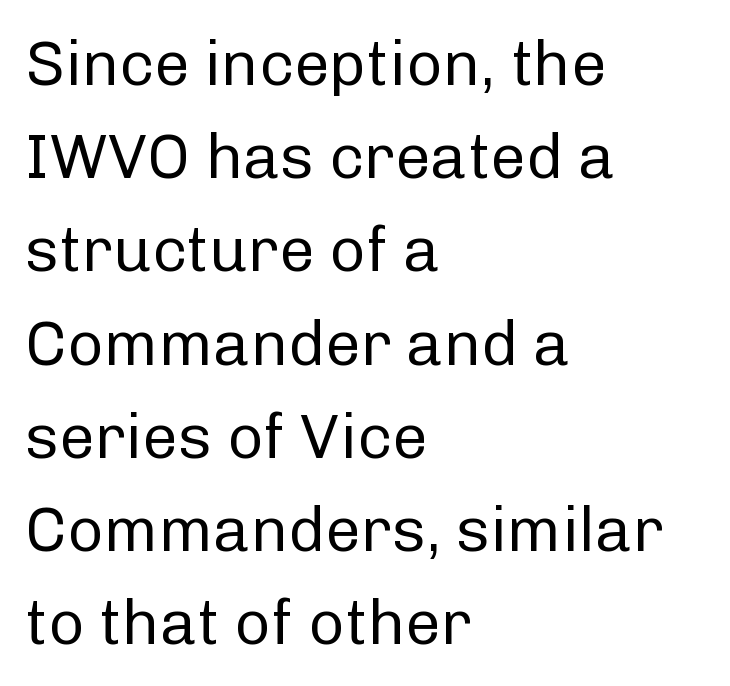
{"serif": "no", "italic": "no", "bold": "no", "weight": "regular", "width": "normal", "stroke_contrast": "low", "x_height": "medium", "monospaced": "no", "underline": "no", "align": "left", "line_spacing": "normal", "line_spacing_ratio": 1.48, "letter_spacing": "normal", "letter_spacing_em": 0.0, "glyph_px": 63}
